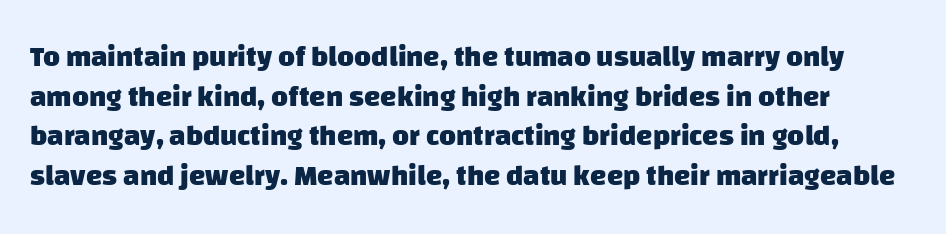
Think of a printed novel: that variable character pitch is what you see here. Leading: standard. Note: no serifs on the glyphs. The space beneath each line is pristine and unruled. Caption: standard tracking, unaltered. Pretty heavy lettering here — definitely bold.
